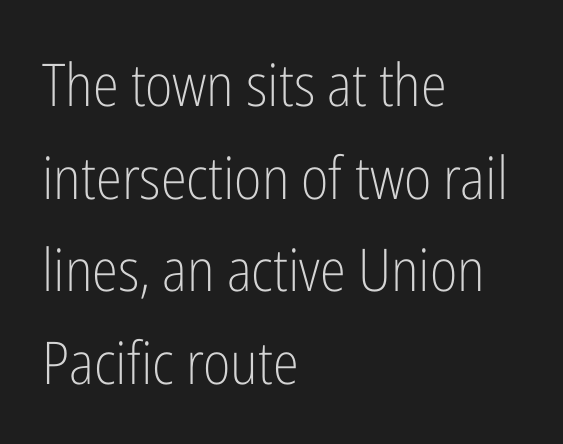
Letterform terminals end flat and unadorned throughout the passage. Stroke mass is kept to a normal reading level or below. Whoever set this chose a conventional vertical rhythm. Where is the straight margin? On the left.
